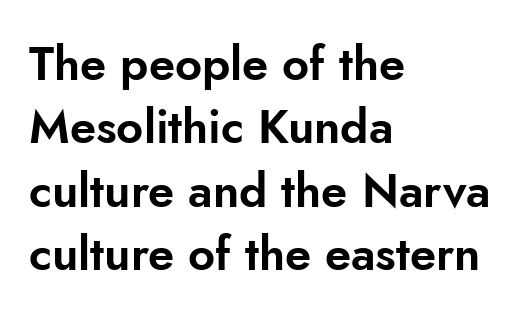
The image shows 47 px sans-serif type, upright; set left-aligned, normal line spacing (1.35x), normal letter spacing, not underlined; low stroke contrast and a small x-height.
